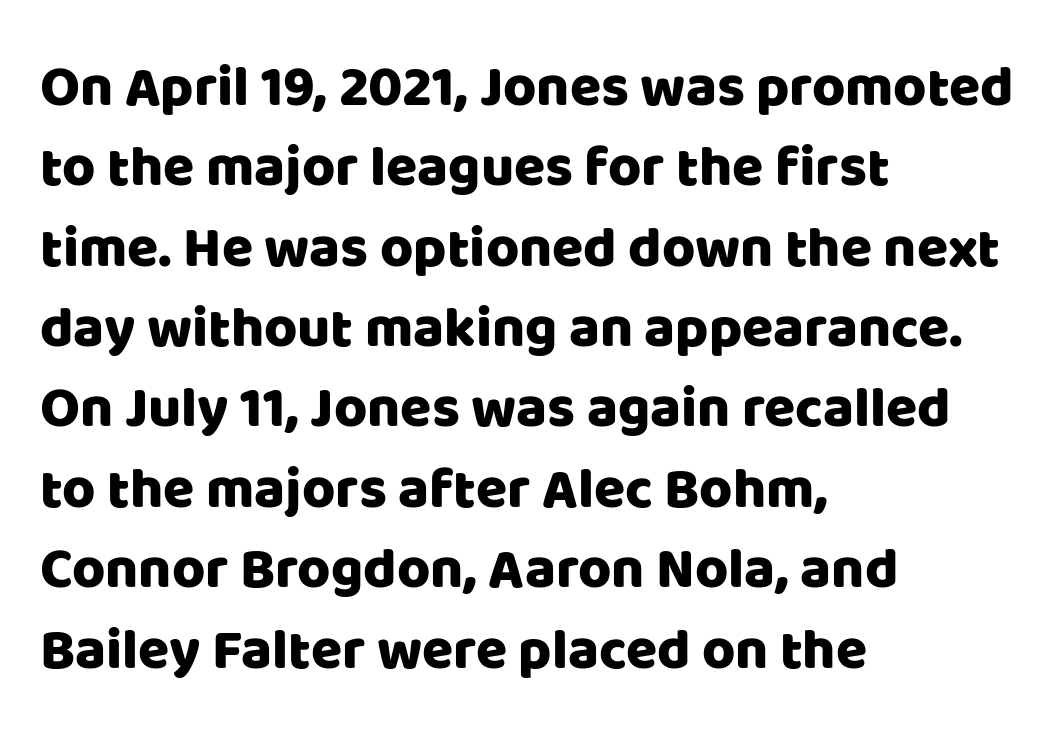
Q: Is the text italic (slanted)? A: No, it is upright.
Q: Is the typeface a serif or a sans-serif typeface? A: Sans-serif.
Q: Is the text underlined? A: No.
Q: How is the paragraph aligned? A: Left-aligned.
Q: Is the spacing between letters normal or unusually wide? A: Normal.
Q: Is the spacing between lines tight, normal or loose? A: Normal.
Q: Width (condensed, normal, or wide)? A: Normal.
Q: Stroke contrast? A: Low.
Q: x-height? A: Large.
Q: Monospaced? A: No.
